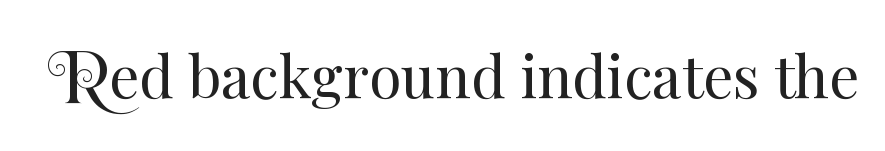
Q: Is the text bold? A: No.
Q: Is the text italic (slanted)? A: No, it is upright.
Q: Is the text underlined? A: No.
Q: Is the spacing between letters normal or unusually wide? A: Normal.
Q: Width (condensed, normal, or wide)? A: Normal.
Q: Stroke contrast? A: Medium.
Q: x-height? A: Small.
Q: Monospaced? A: No.
